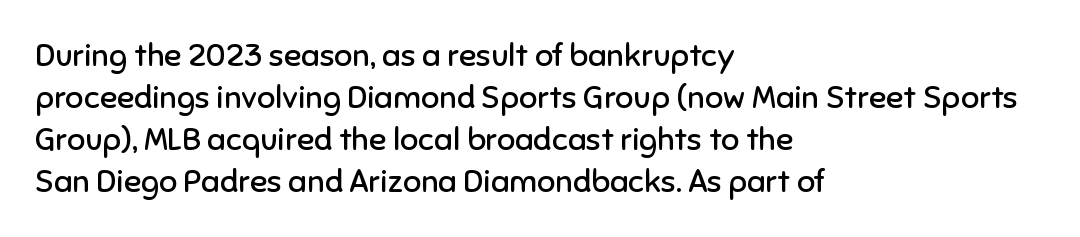
The image shows 32 px regular-weight sans-serif type, upright; set left-aligned, normal line spacing (1.31x), normal letter spacing, not underlined; low stroke contrast and a medium x-height.
